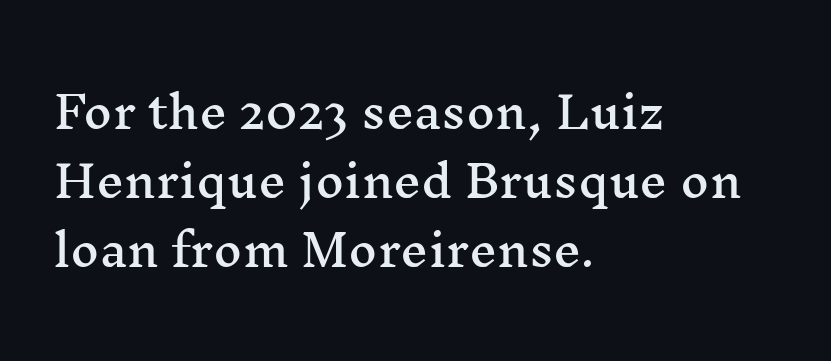
{"serif": "yes", "italic": "no", "width": "wide", "stroke_contrast": "medium", "x_height": "medium", "monospaced": "no", "underline": "no", "align": "left", "line_spacing": "normal", "line_spacing_ratio": 1.57, "letter_spacing": "normal", "letter_spacing_em": 0.0, "glyph_px": 44}
